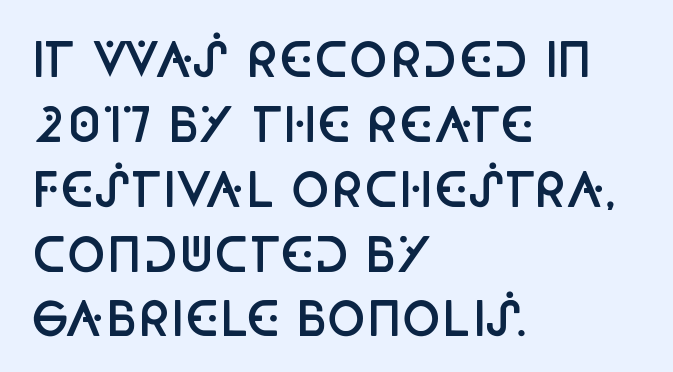
Q: Is the text bold? A: Semi-bold.
Q: Is the text italic (slanted)? A: No, it is upright.
Q: Is the typeface a serif or a sans-serif typeface? A: Sans-serif.
Q: Is the text underlined? A: No.
Q: How is the paragraph aligned? A: Left-aligned.
Q: Is the spacing between letters normal or unusually wide? A: Normal.
Q: Is the spacing between lines tight, normal or loose? A: Normal.
Q: Width (condensed, normal, or wide)? A: Condensed.
Q: Stroke contrast? A: Low.
Q: x-height? A: Large.
Q: Monospaced? A: No.
